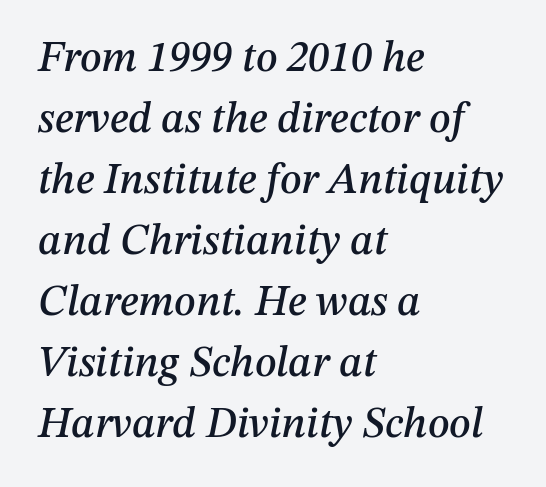
{"italic": "yes", "lean": "right", "slant_degrees": 12, "width": "normal", "stroke_contrast": "medium", "x_height": "medium", "monospaced": "no", "underline": "no", "align": "left", "line_spacing": "normal", "line_spacing_ratio": 1.42, "letter_spacing": "normal", "letter_spacing_em": 0.0, "glyph_px": 43}
